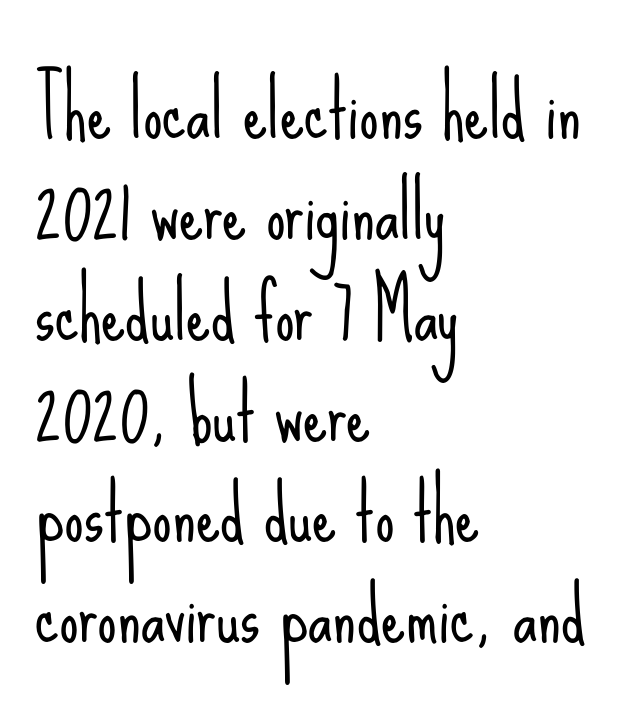
Type without underlining. Tall strokes in this sample are plumb rather than angled. Proportional: the letters do not fall into vertical columns. Each line starts at the same left margin while the right side varies.
